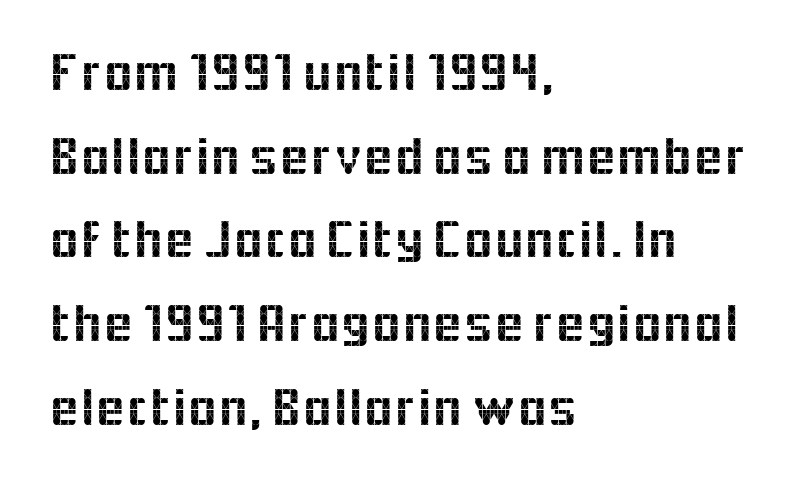
Q: Is the text italic (slanted)? A: No, it is upright.
Q: Is the typeface a serif or a sans-serif typeface? A: Sans-serif.
Q: Is the text underlined? A: No.
Q: How is the paragraph aligned? A: Left-aligned.
Q: Is the spacing between letters normal or unusually wide? A: Normal.
Q: Is the spacing between lines tight, normal or loose? A: Normal.
Q: Width (condensed, normal, or wide)? A: Normal.
Q: x-height? A: Medium.
Q: Monospaced? A: No.
